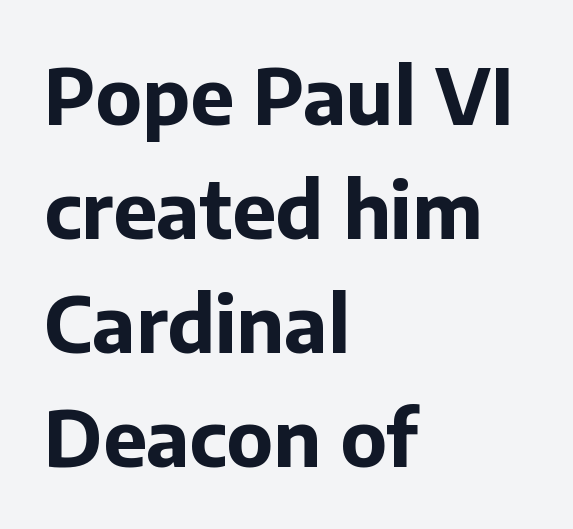
The image shows 78 px bold sans-serif type, upright; set left-aligned, normal line spacing (1.46x), normal letter spacing, not underlined; low stroke contrast and a medium x-height.
